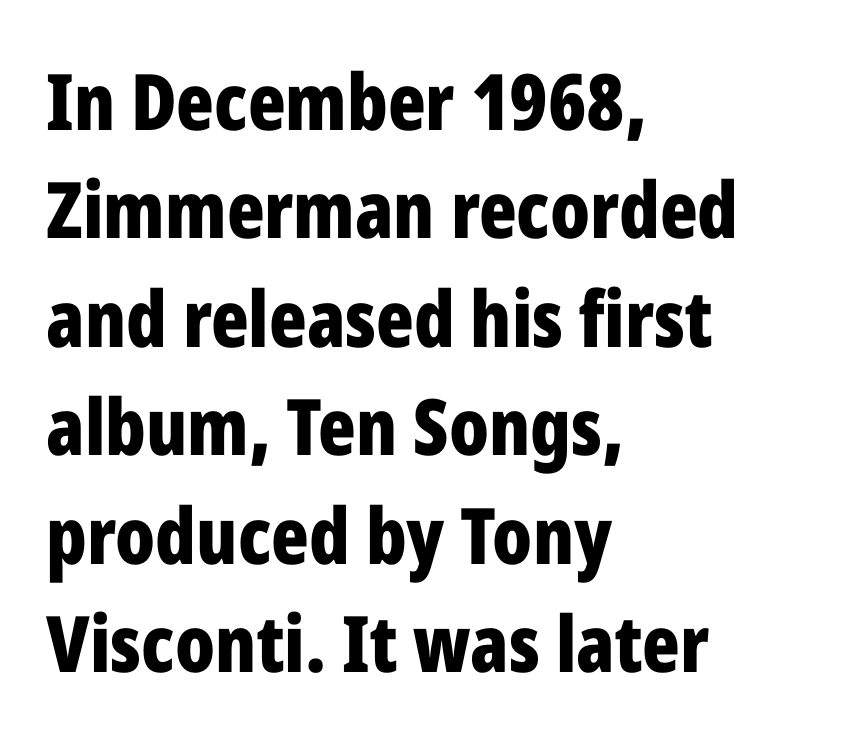
Do the characters align in a grid? No, the font is proportional. This rendering employs a face without finishing strokes, i.e., a sans-serif. A clean baseline with only descenders dipping below it. Standard letterfit; no display-style spreading of the glyphs.
